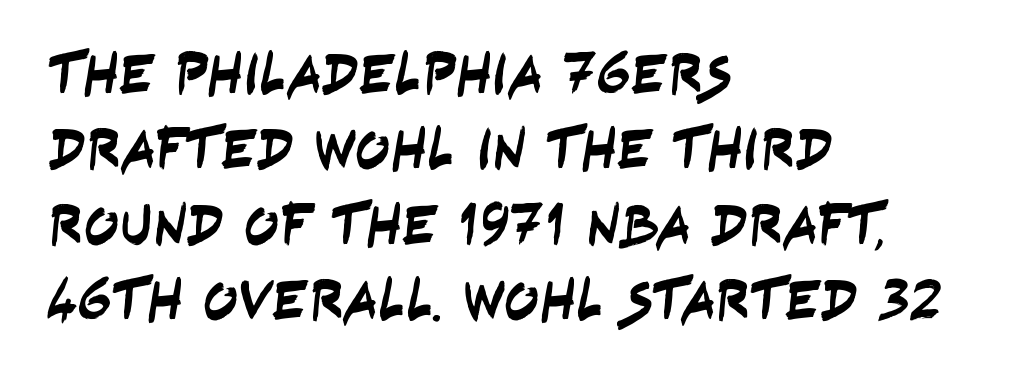
Q: Is the typeface a serif or a sans-serif typeface? A: Sans-serif.
Q: Is the text underlined? A: No.
Q: How is the paragraph aligned? A: Left-aligned.
Q: Is the spacing between letters normal or unusually wide? A: Normal.
Q: Is the spacing between lines tight, normal or loose? A: Normal.
Q: Width (condensed, normal, or wide)? A: Condensed.
Q: Stroke contrast? A: Low.
Q: x-height? A: Large.
Q: Monospaced? A: No.
